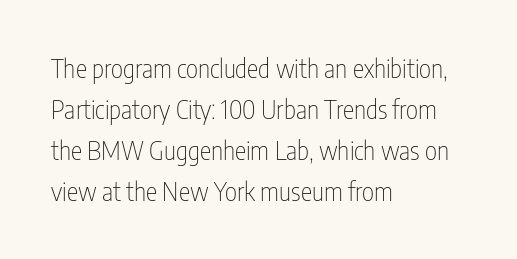
{"italic": "no", "bold": "no", "underline": "no", "align": "left", "line_spacing": "normal", "line_spacing_ratio": 1.58, "letter_spacing": "normal", "letter_spacing_em": 0.0, "glyph_px": 26}
